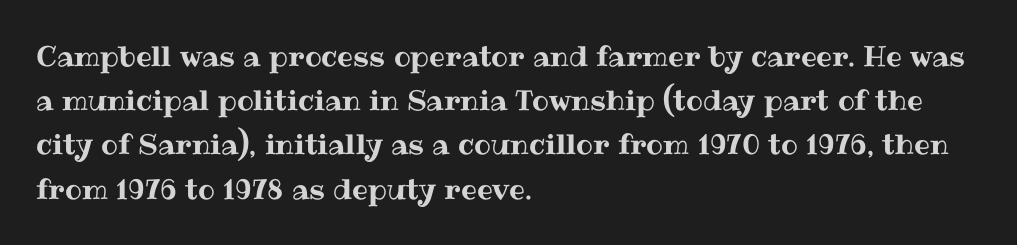
Q: Is the text italic (slanted)? A: No, it is upright.
Q: Is the text underlined? A: No.
Q: How is the paragraph aligned? A: Left-aligned.
Q: Is the spacing between letters normal or unusually wide? A: Normal.
Q: Is the spacing between lines tight, normal or loose? A: Normal.
Q: Width (condensed, normal, or wide)? A: Normal.
Q: Stroke contrast? A: Medium.
Q: x-height? A: Medium.
Q: Monospaced? A: No.
